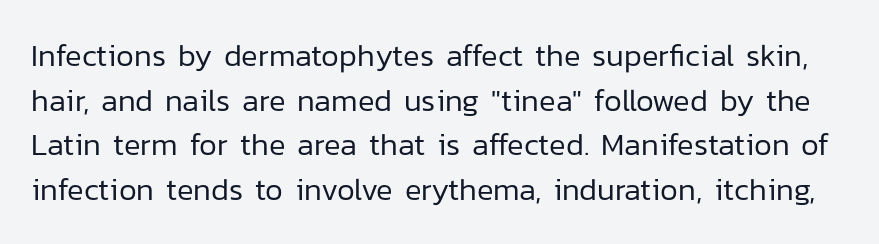
The image shows 31 px regular-weight sans-serif type, upright; set normal line spacing (1.44x), normal letter spacing, not underlined; low stroke contrast and a medium x-height.
